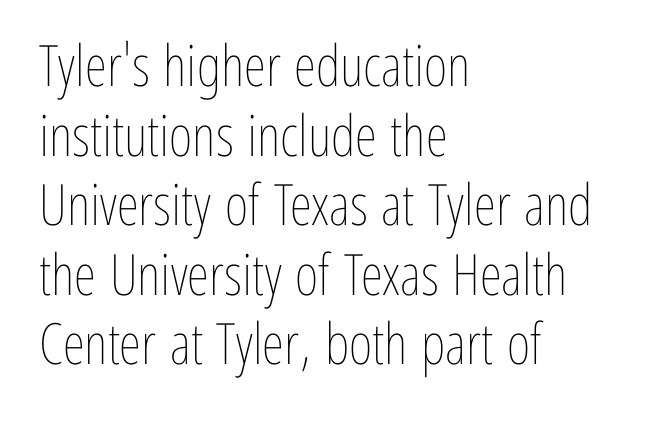
Varying glyph widths throughout — classic text-font behaviour. The specimen omits any rule beneath the text block's lines. The letterforms sit shoulder to shoulder at normal distance. You can tell it's not italic because the verticals are truly vertical. The characters are drawn with everyday or finer stroke widths.
